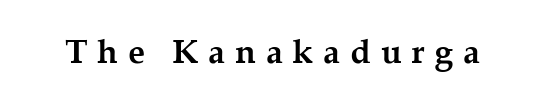
Q: Is the text bold? A: Yes.
Q: Is the text italic (slanted)? A: No, it is upright.
Q: Is the typeface a serif or a sans-serif typeface? A: Serif.
Q: Is the text underlined? A: No.
Q: Is the spacing between letters normal or unusually wide? A: Unusually wide.
Q: Width (condensed, normal, or wide)? A: Normal.
Q: Stroke contrast? A: Medium.
Q: x-height? A: Medium.
Q: Monospaced? A: No.
